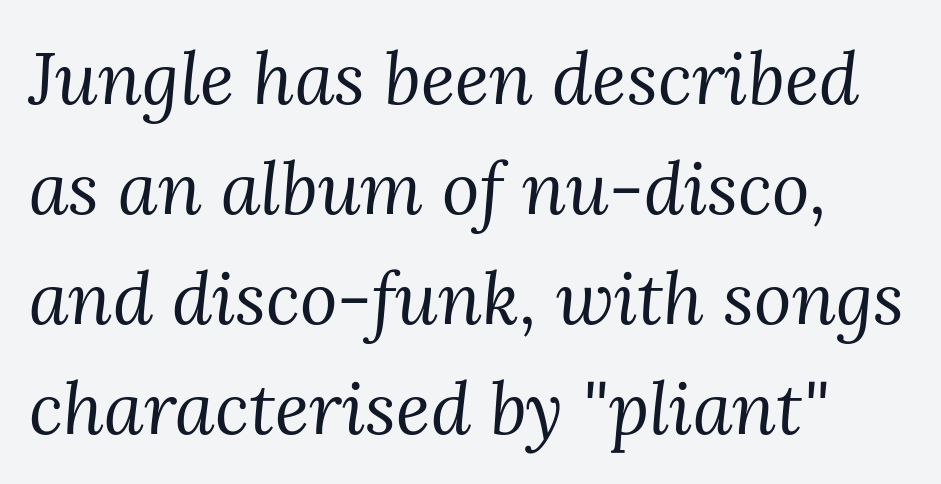
Q: Is the text bold? A: No.
Q: Is the text italic (slanted)? A: Yes, it leans right by about 3 degrees.
Q: Is the typeface a serif or a sans-serif typeface? A: Serif.
Q: Is the text underlined? A: No.
Q: Is the spacing between letters normal or unusually wide? A: Normal.
Q: Is the spacing between lines tight, normal or loose? A: Normal.
Q: Width (condensed, normal, or wide)? A: Normal.
Q: Stroke contrast? A: Medium.
Q: x-height? A: Medium.
Q: Monospaced? A: No.
